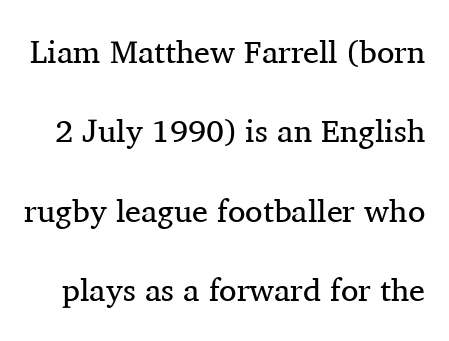
{"serif": "yes", "italic": "no", "bold": "no", "weight": "regular", "width": "normal", "stroke_contrast": "medium", "x_height": "medium", "monospaced": "no", "underline": "no", "line_spacing": "loose", "line_spacing_ratio": 2.48, "letter_spacing": "normal", "letter_spacing_em": 0.0, "glyph_px": 32}
